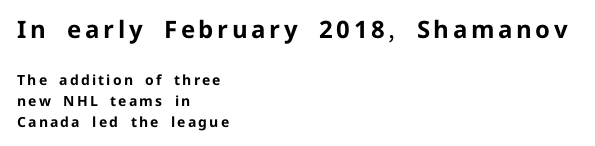
Q: Is the text bold? A: Yes.
Q: Is the text italic (slanted)? A: No, it is upright.
Q: Is the text underlined? A: No.
Q: How is the paragraph aligned? A: Left-aligned.
Q: Is the spacing between lines tight, normal or loose? A: Normal.
Q: Which block of text is set in a larger size, the first (top) or the second (bottom)? A: The first (top) one.
